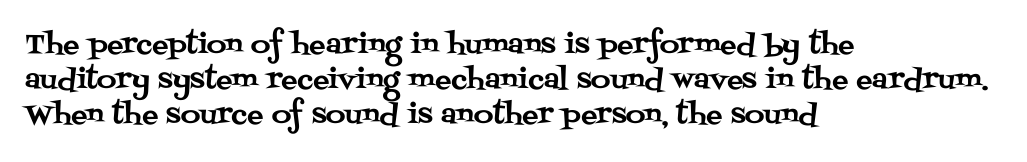
Students, observe: this is what conventionally led text looks like. This sample uses plain, unmodified letter spacing. Nobody drew a line under any word here. The typesetter chose a ragged-right arrangement here. Style check: upright.
